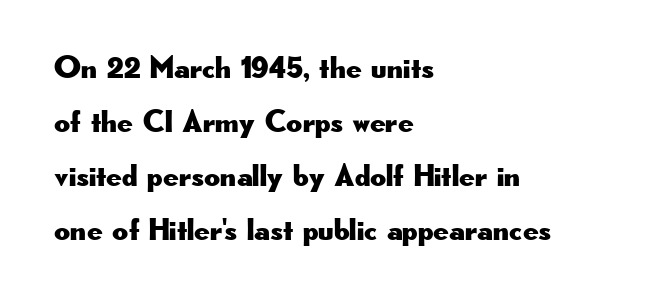
This sample uses plain, unmodified letter spacing. Horizontal alignment here is leftward, the default for most running prose. This sample uses an upright cut, with every glyph sitting square on the baseline. Spacing verdict: proportional, widths tailored to each character. Just letters on the line, the space beneath them empty. To sum up the face: it is a sans, with no serifs.
